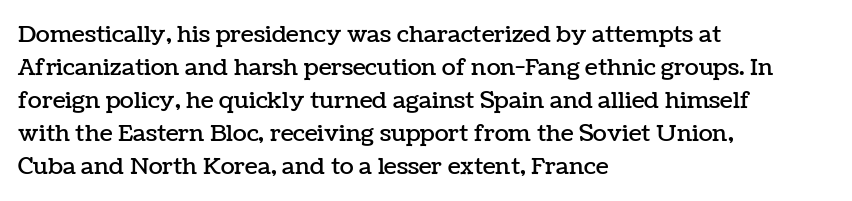
Q: Is the text italic (slanted)? A: No, it is upright.
Q: Is the text underlined? A: No.
Q: How is the paragraph aligned? A: Left-aligned.
Q: Is the spacing between letters normal or unusually wide? A: Normal.
Q: Is the spacing between lines tight, normal or loose? A: Normal.
